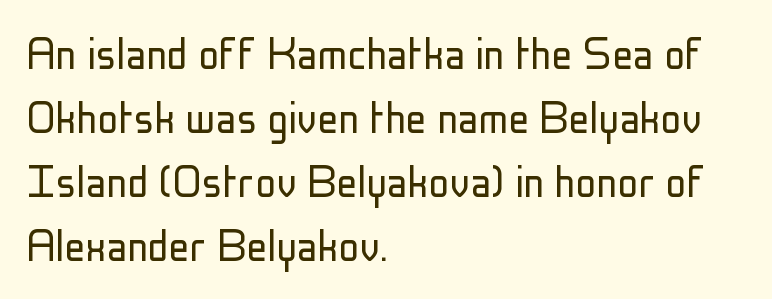
The image shows 52 px light, condensed sans-serif type, upright; set left-aligned, line spacing 1.23x, normal letter spacing, not underlined; low stroke contrast and a medium x-height.
